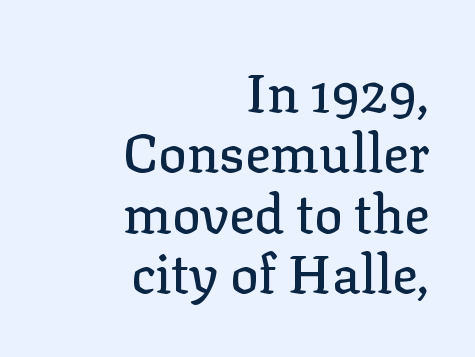
The image shows 53 px serif type, upright; set right-aligned, tight line spacing (1.14x), normal letter spacing, not underlined; low stroke contrast and a medium x-height.
